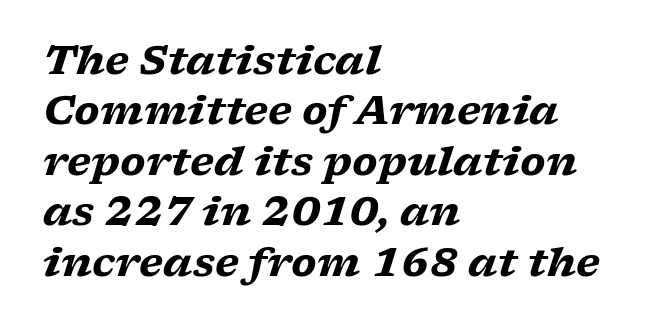
The image shows 40 px heavy, wide serif type, italic (leaning right); set left-aligned, normal line spacing (1.26x), normal letter spacing, not underlined; low stroke contrast and a medium x-height.
